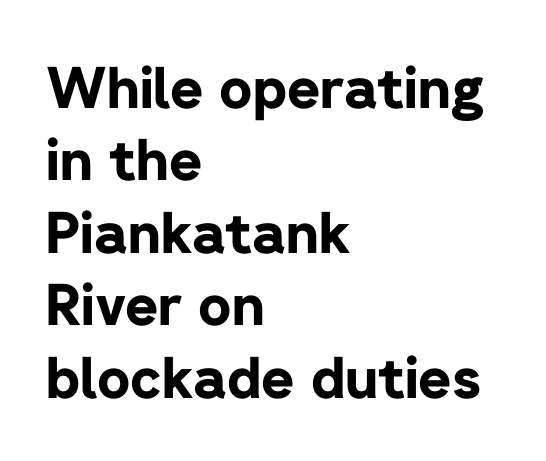
Q: Is the text bold? A: Yes.
Q: Is the text italic (slanted)? A: No, it is upright.
Q: Is the typeface a serif or a sans-serif typeface? A: Sans-serif.
Q: Is the text underlined? A: No.
Q: How is the paragraph aligned? A: Left-aligned.
Q: Is the spacing between letters normal or unusually wide? A: Normal.
Q: Is the spacing between lines tight, normal or loose? A: Normal.
Q: Width (condensed, normal, or wide)? A: Normal.
Q: Stroke contrast? A: Low.
Q: x-height? A: Medium.
Q: Monospaced? A: No.
